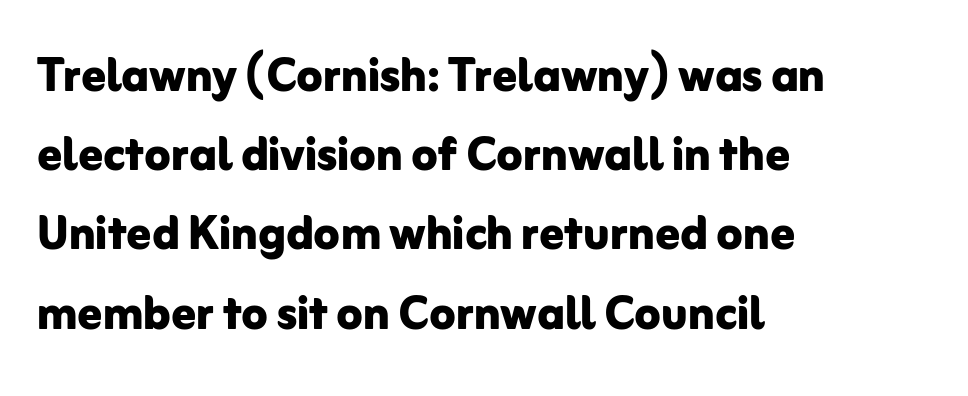
{"serif": "no", "italic": "no", "bold": "yes", "weight": "bold", "width": "normal", "stroke_contrast": "low", "x_height": "medium", "monospaced": "no", "underline": "no", "align": "left", "line_spacing": "normal", "line_spacing_ratio": 1.32, "letter_spacing": "normal", "letter_spacing_em": 0.0, "glyph_px": 60}
